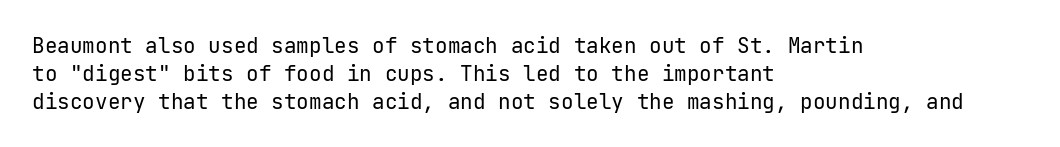
Q: Is the text bold? A: No.
Q: Is the text italic (slanted)? A: No, it is upright.
Q: Is the text underlined? A: No.
Q: How is the paragraph aligned? A: Left-aligned.
Q: Is the spacing between letters normal or unusually wide? A: Normal.
Q: Is the spacing between lines tight, normal or loose? A: Normal.
